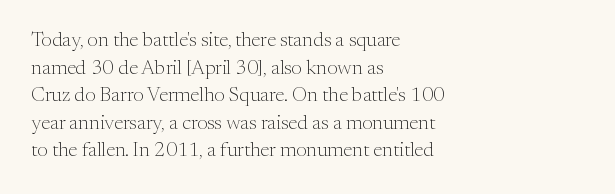
Q: Is the text bold? A: No.
Q: Is the text italic (slanted)? A: No, it is upright.
Q: Is the text underlined? A: No.
Q: How is the paragraph aligned? A: Left-aligned.
Q: Is the spacing between letters normal or unusually wide? A: Normal.
Q: Is the spacing between lines tight, normal or loose? A: Normal.
